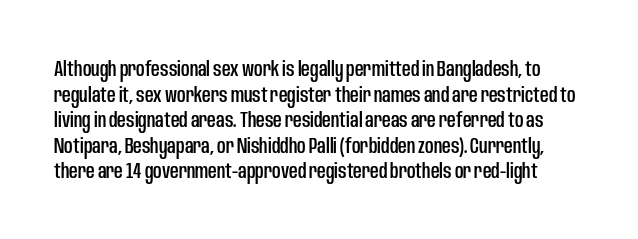
{"italic": "no", "underline": "no", "line_spacing_ratio": 1.22, "letter_spacing": "normal", "letter_spacing_em": 0.0, "glyph_px": 21}
